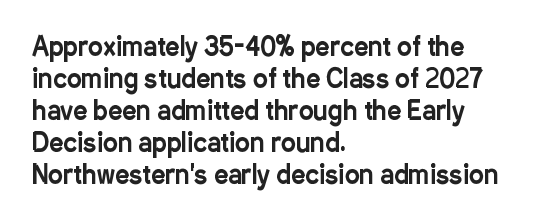
{"italic": "no", "underline": "no", "align": "left", "line_spacing": "normal", "line_spacing_ratio": 1.28, "letter_spacing": "normal", "letter_spacing_em": 0.0, "glyph_px": 25}
